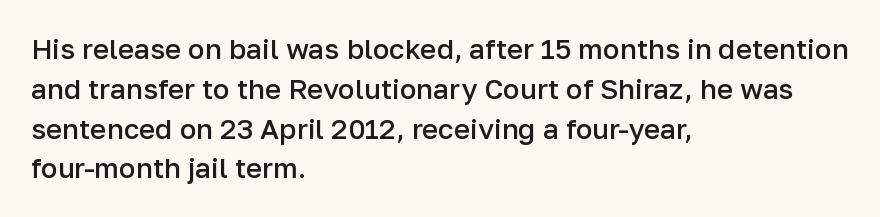
{"serif": "no", "italic": "no", "bold": "semi", "weight": "semibold", "width": "normal", "stroke_contrast": "low", "x_height": "medium", "monospaced": "no", "underline": "no", "align": "left", "line_spacing": "normal", "line_spacing_ratio": 1.42, "letter_spacing": "normal", "letter_spacing_em": 0.0, "glyph_px": 28}
